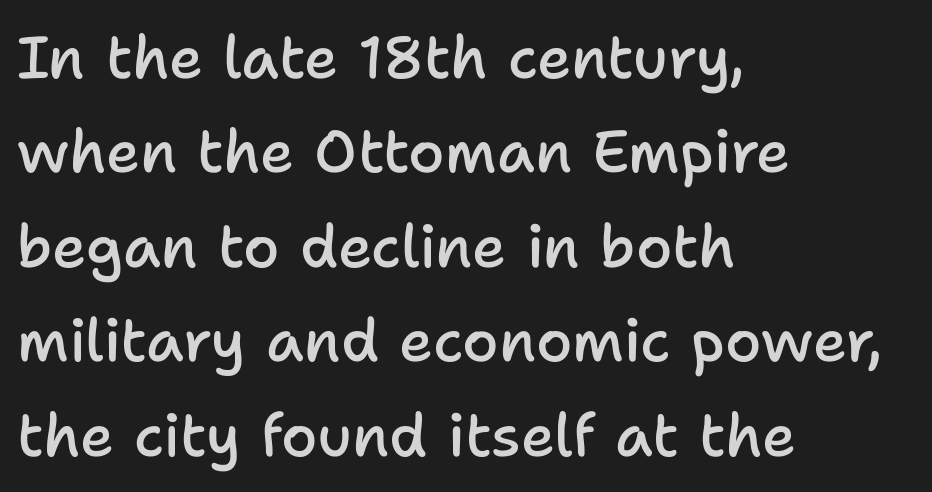
Q: Is the text bold? A: Semi-bold.
Q: Is the text italic (slanted)? A: No, it is upright.
Q: Is the typeface a serif or a sans-serif typeface? A: Sans-serif.
Q: Is the text underlined? A: No.
Q: How is the paragraph aligned? A: Left-aligned.
Q: Is the spacing between letters normal or unusually wide? A: Normal.
Q: Is the spacing between lines tight, normal or loose? A: Normal.
Q: Width (condensed, normal, or wide)? A: Normal.
Q: Stroke contrast? A: Low.
Q: x-height? A: Medium.
Q: Monospaced? A: No.
